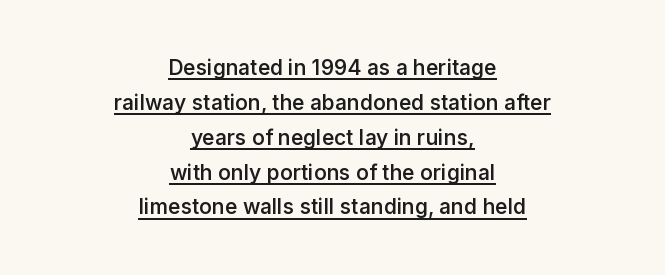
The face used here is rendered with its standard letterfit. Is the block centered? Yes — each line is placed symmetrically about the middle. If you drew a line through each stem, it would be perfectly vertical. This block has exactly the height ordinary leading produces.
